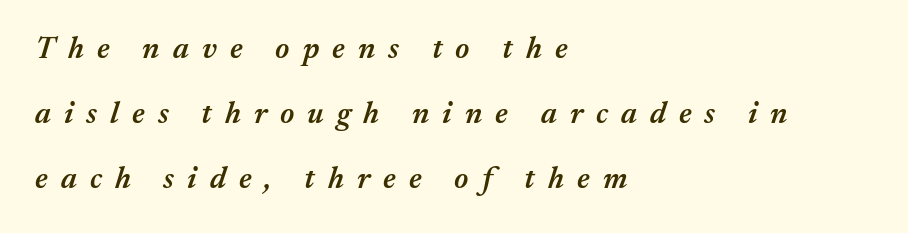
{"italic": "yes", "lean": "right", "slant_degrees": 17, "bold": "semi", "weight": "semibold", "width": "normal", "stroke_contrast": "medium", "x_height": "medium", "monospaced": "no", "underline": "no", "align": "left", "line_spacing": "loose", "line_spacing_ratio": 2.1, "letter_spacing": "wide", "letter_spacing_em": 0.42, "glyph_px": 31}
